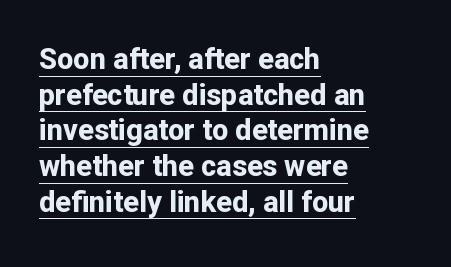
Chunky letters — that's bold for sure. Notice how the passage keeps a crisp vertical edge on the left only. A roman cut, with each character standing at attention. The characters display no serif detailing; their extremities are plain.
